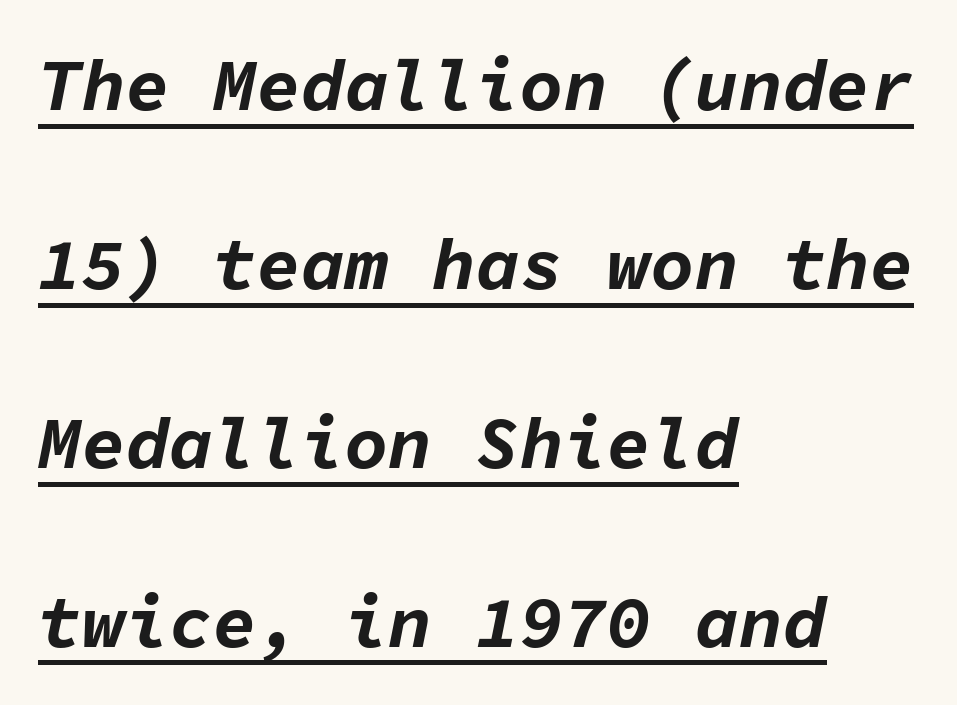
The image shows 73 px bold type, italic (leaning right), monospaced; set left-aligned, loose line spacing (2.45x), normal letter spacing, underlined; low stroke contrast and a medium x-height.
